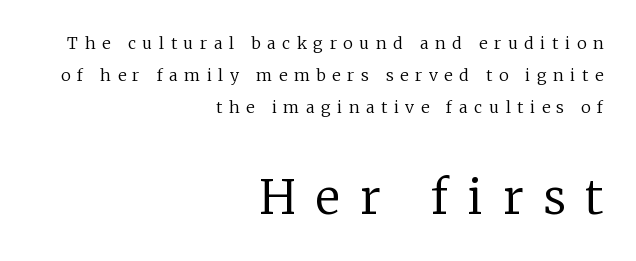
{"serif": "yes", "italic": "no", "bold": "no", "weight": "regular", "width": "normal", "stroke_contrast": "low", "x_height": "medium", "monospaced": "no", "underline": "no", "align": "right", "line_spacing": "loose", "line_spacing_ratio": 2.01, "letter_spacing": "wide", "letter_spacing_em": 0.42, "larger_block": "second", "size_ratio": 2.94, "glyph_px": 47}
